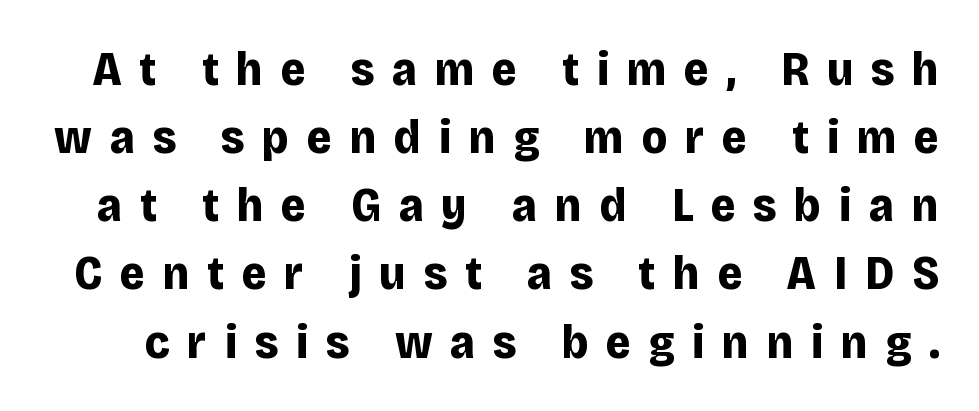
The image shows 48 px bold sans-serif type, upright; set normal line spacing (1.42x), unusually wide letter spacing (+0.37 em), not underlined; low stroke contrast and a large x-height.
